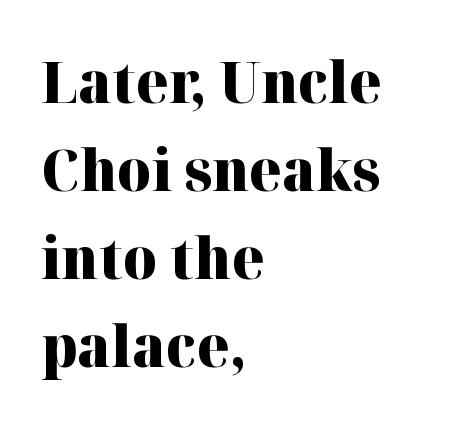
{"serif": "yes", "italic": "no", "bold": "yes", "weight": "heavy", "width": "normal", "stroke_contrast": "high", "x_height": "medium", "monospaced": "no", "underline": "no", "align": "left", "line_spacing": "normal", "line_spacing_ratio": 1.52, "letter_spacing": "normal", "letter_spacing_em": 0.0, "glyph_px": 58}
